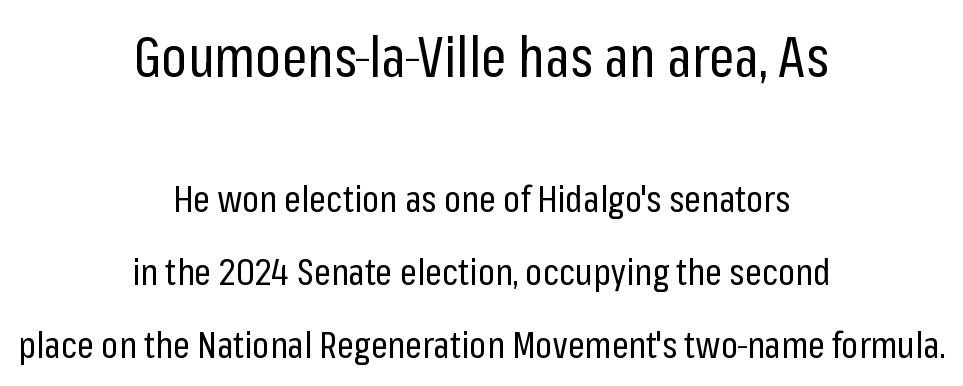
Q: Is the text bold? A: No.
Q: Is the text italic (slanted)? A: No, it is upright.
Q: Is the typeface a serif or a sans-serif typeface? A: Sans-serif.
Q: Is the text underlined? A: No.
Q: How is the paragraph aligned? A: Centered.
Q: Is the spacing between letters normal or unusually wide? A: Normal.
Q: Is the spacing between lines tight, normal or loose? A: Loose.
Q: Which block of text is set in a larger size, the first (top) or the second (bottom)? A: The first (top) one.
Q: Width (condensed, normal, or wide)? A: Condensed.
Q: Stroke contrast? A: Low.
Q: x-height? A: Medium.
Q: Monospaced? A: No.
